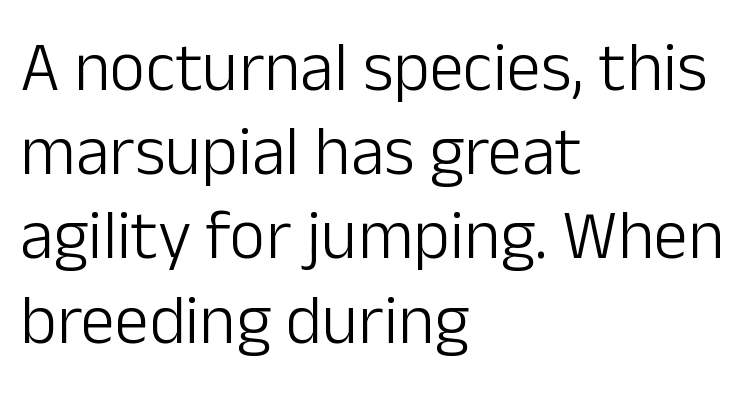
Q: Is the text bold? A: No.
Q: Is the text italic (slanted)? A: No, it is upright.
Q: Is the typeface a serif or a sans-serif typeface? A: Sans-serif.
Q: Is the text underlined? A: No.
Q: How is the paragraph aligned? A: Left-aligned.
Q: Is the spacing between letters normal or unusually wide? A: Normal.
Q: Width (condensed, normal, or wide)? A: Normal.
Q: Stroke contrast? A: Low.
Q: x-height? A: Medium.
Q: Monospaced? A: No.
